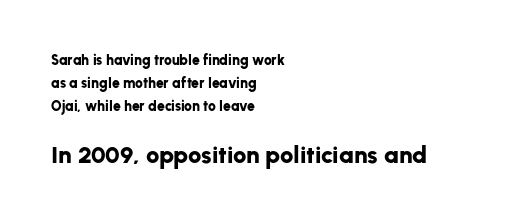
{"italic": "no", "bold": "yes", "underline": "no", "align": "left", "line_spacing": "normal", "line_spacing_ratio": 1.66, "letter_spacing": "normal", "letter_spacing_em": 0.0, "larger_block": "second", "size_ratio": 1.71, "glyph_px": 24}
